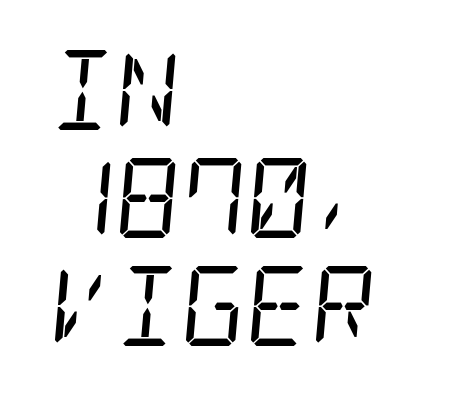
Vertically, the passage feels balanced, rows spaced as you'd expect. Words appear dense and cohesive because spacing is normal. Each line starts at the same left margin while the right side varies. Compared with a typical body face, this is equally light or lighter still.
